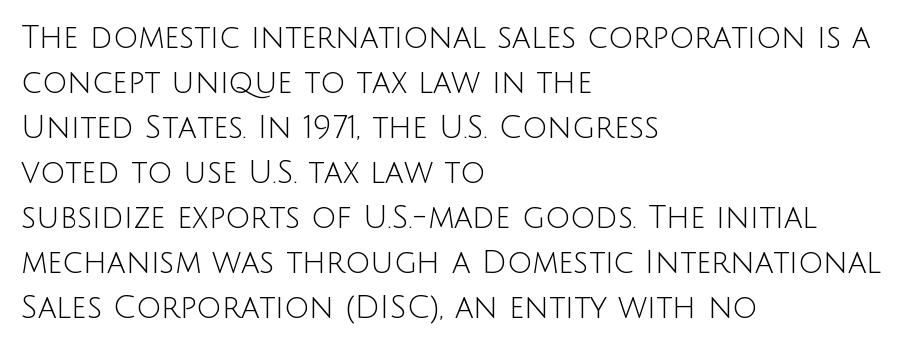
Q: Is the text bold? A: No.
Q: Is the text italic (slanted)? A: No, it is upright.
Q: Is the typeface a serif or a sans-serif typeface? A: Sans-serif.
Q: Is the text underlined? A: No.
Q: How is the paragraph aligned? A: Left-aligned.
Q: Is the spacing between letters normal or unusually wide? A: Normal.
Q: Is the spacing between lines tight, normal or loose? A: Normal.
Q: Width (condensed, normal, or wide)? A: Normal.
Q: Stroke contrast? A: Low.
Q: x-height? A: Large.
Q: Monospaced? A: No.
